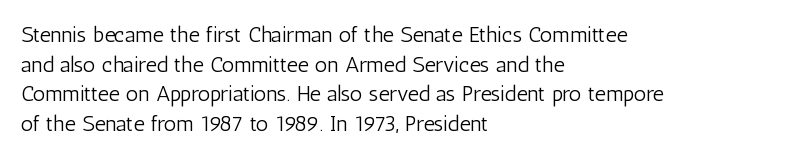
The image shows 22 px text type, upright; set left-aligned, normal line spacing (1.35x), normal letter spacing, not underlined.
